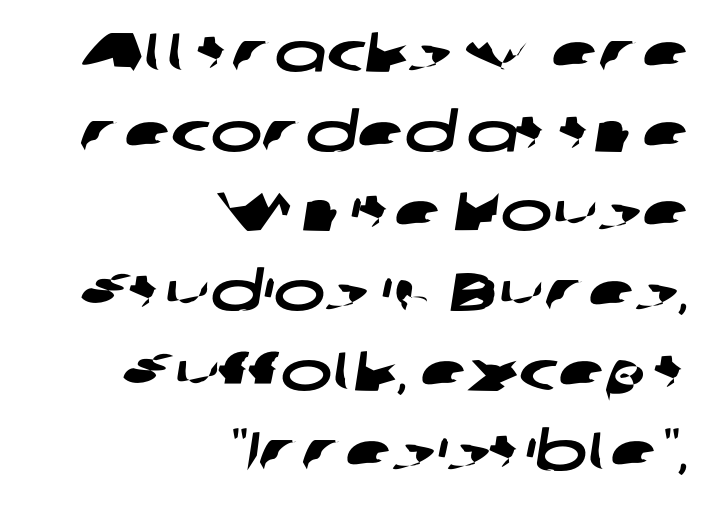
Q: Is the typeface a serif or a sans-serif typeface? A: Sans-serif.
Q: Is the text underlined? A: No.
Q: How is the paragraph aligned? A: Right-aligned.
Q: Is the spacing between letters normal or unusually wide? A: Normal.
Q: Is the spacing between lines tight, normal or loose? A: Normal.
Q: Width (condensed, normal, or wide)? A: Wide.
Q: Stroke contrast? A: Low.
Q: x-height? A: Medium.
Q: Monospaced? A: No.
